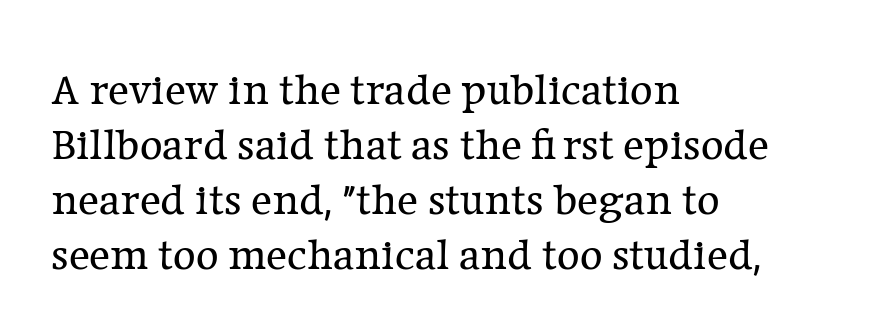
The image shows 44 px regular-weight serif type, upright; set left-aligned, normal line spacing (1.25x), normal letter spacing, not underlined; low stroke contrast and a medium x-height.
